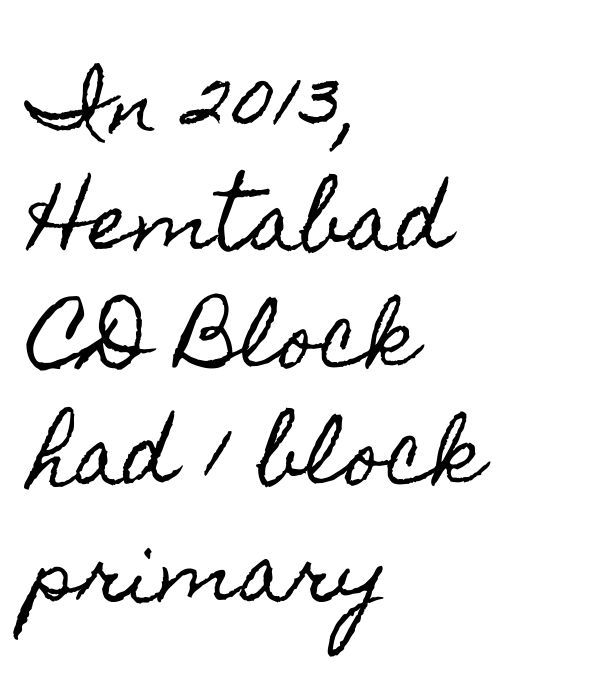
{"width": "condensed", "x_height": "small", "monospaced": "no", "underline": "no", "align": "left", "line_spacing": "normal", "line_spacing_ratio": 1.52, "letter_spacing": "normal", "letter_spacing_em": 0.0, "glyph_px": 77}
